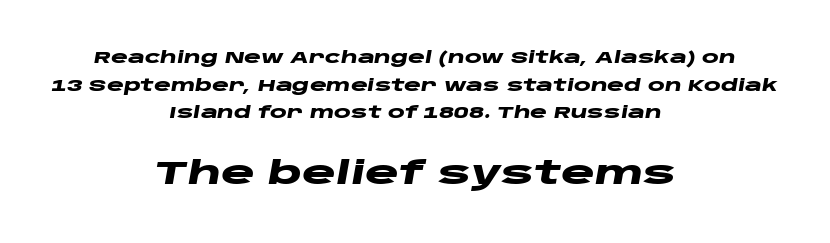
Compared with an ordinary text face, these strokes are far heavier — a full bold. Caption: upper text group reduced, lower text group enlarged. The text block is weighted toward neither margin, spreading evenly from the middle. Bare-footed words on every line.
